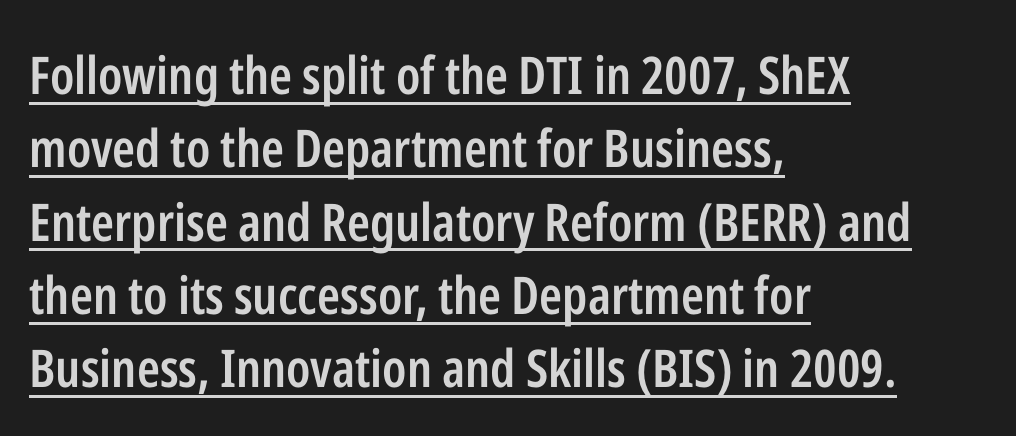
The image shows 52 px semibold, condensed sans-serif type, upright; set left-aligned, normal line spacing (1.41x), normal letter spacing, underlined; low stroke contrast and a medium x-height.
